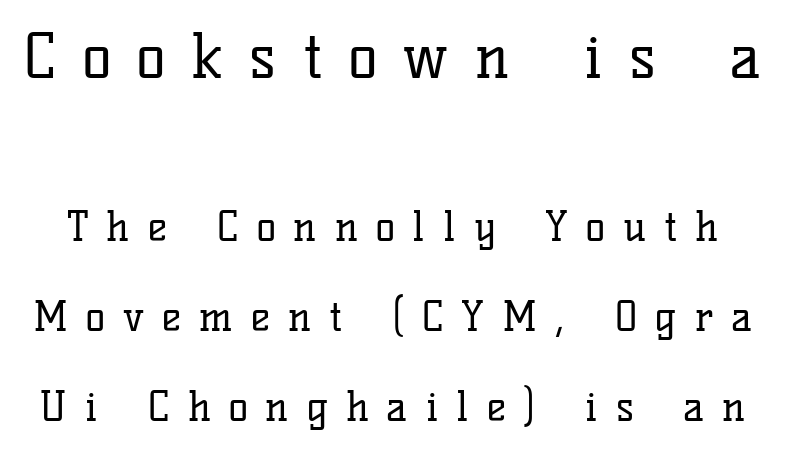
The letters are spread apart with noticeably loose tracking. Each new line begins a long way beneath the previous one. Underline: absent. The passage shown is not bold in any degree. Does the lettering tilt? It doesn't — this is upright. Small tapered or slab feet sit at the stroke ends, so this counts as serif.
